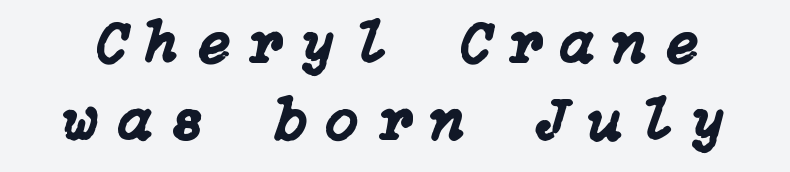
The image shows 60 px text type, italic (leaning right); set normal line spacing (1.28x), unusually wide letter spacing (+0.32 em), not underlined; low stroke contrast and a medium x-height.
